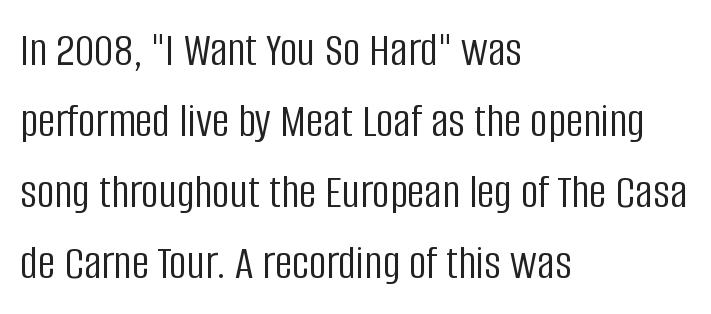
Caption: standard tracking, unaltered. Every stem runs plumb, perpendicular to the baseline. A quiet, ordinary-to-light weight characterises the typeface. Stroke terminals: plain, sans-serif. Evenly set lines give the paragraph a standard silhouette. Notice how the passage keeps a crisp vertical edge on the left only.
